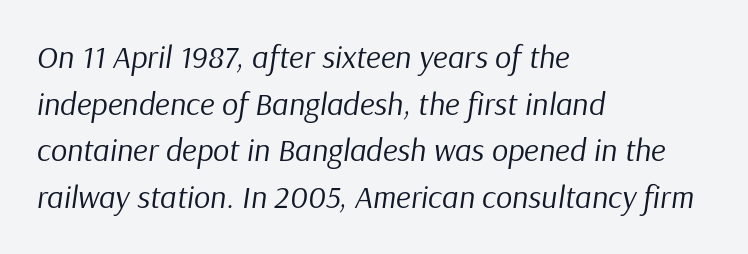
The image shows 32 px regular-weight type, italic (leaning right); set left-aligned, normal line spacing (1.46x), normal letter spacing, not underlined; low stroke contrast and a medium x-height.
